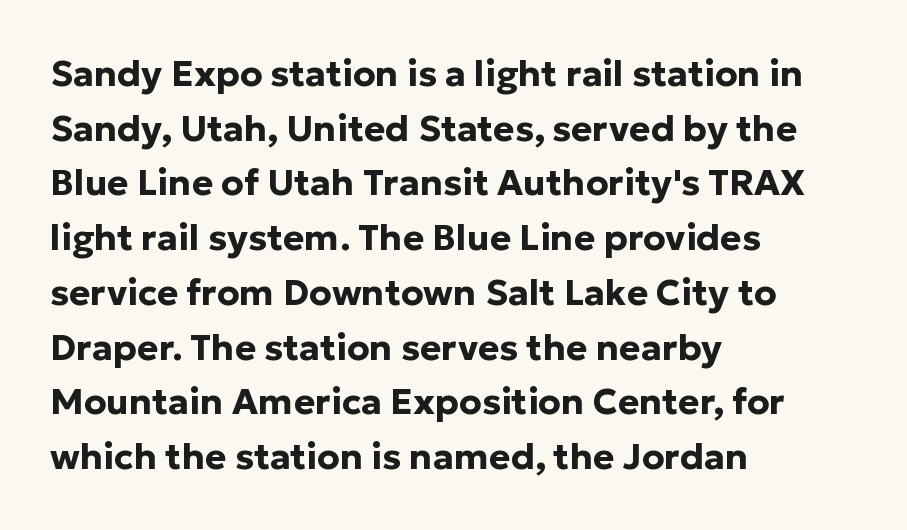
{"serif": "no", "italic": "no", "bold": "yes", "weight": "bold", "width": "normal", "stroke_contrast": "low", "x_height": "medium", "monospaced": "no", "underline": "no", "align": "left", "line_spacing": "normal", "line_spacing_ratio": 1.52, "letter_spacing": "normal", "letter_spacing_em": 0.0, "glyph_px": 36}
